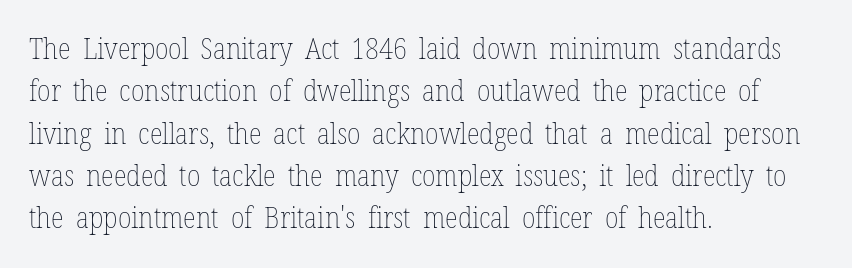
Do the characters align in a grid? No, the font is proportional. Anything drawn beneath the words? Only blank space. This is not heavy type; no bold has been used. Here the glyphs are tracked normally, forming tight word shapes. Line beginnings align vertically; line endings do not. Vertical spacing — default.
